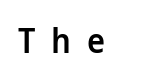
Observe the wide spacing: letters keep a clear distance from each other. Characters remain perfectly vertical along every line. Weight: semibold (demi). Anything drawn beneath the words? Only blank space. The passage shown is typeset with a sans-serif family.
